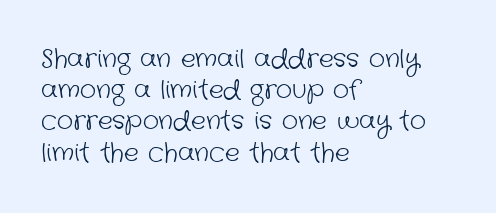
The image shows 25 px text type; set left-aligned, normal line spacing (1.25x), normal letter spacing, not underlined.
